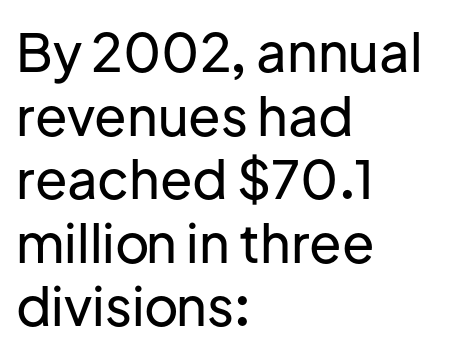
The lines in this sample share a left origin and differ only in where they stop. Is this a sans? Yes — the strokes have no serifs. Each word holds together tightly as a unit, with standard inter-letter gaps. Here the designer chose a conventional face with non-uniform glyph widths. Just letters on the line, the space beneath them empty. The specimen reads as upright at a glance.
